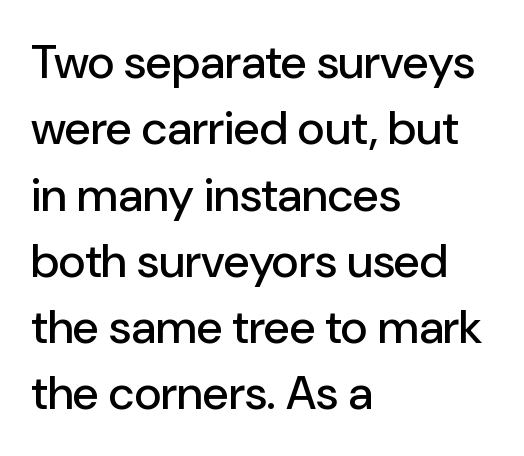
Words appear dense and cohesive because spacing is normal. The letters advance in unequal steps, a hallmark of proportional type. The vertical gap from one line to the next is medium. Serifs: no, the terminals of the letterforms are clean. It's the straight-up-and-down kind of type.
